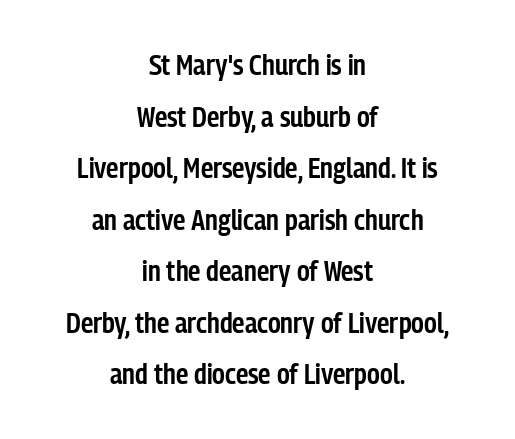
Is there any slant? The stems are plumb. Grotesque or geometric, the face here clearly has no serifs. Standard letterfit; no display-style spreading of the glyphs. The rag falls on both sides of this text block equally. Think of a printed novel: that variable character pitch is what you see here.
